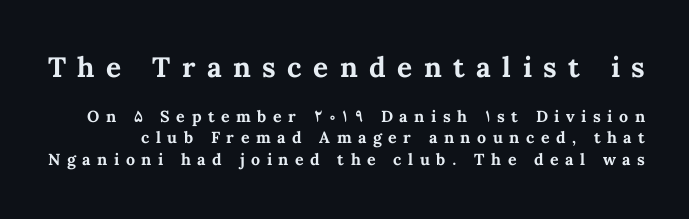
The earlier block is typeset at a bigger size than the later block. Each new line begins a customary step beneath the previous one. A clean baseline with only descenders dipping below it. Varying glyph widths throughout — classic text-font behaviour. Unlike italic type, these characters show no tilt at all.
